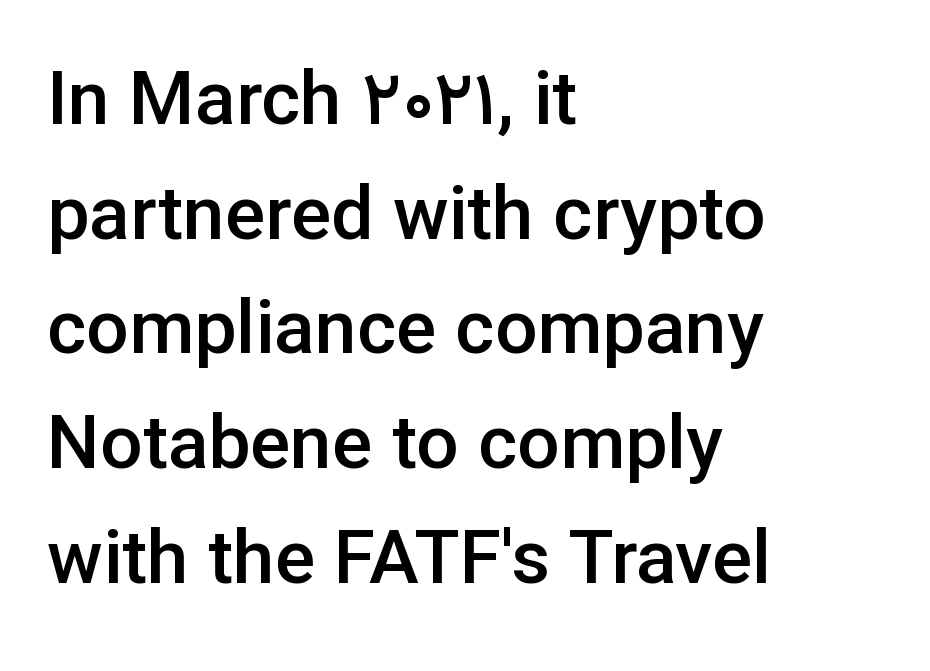
The image shows 75 px semibold sans-serif type, upright; set left-aligned, normal line spacing (1.53x), normal letter spacing, not underlined; low stroke contrast and a medium x-height.
